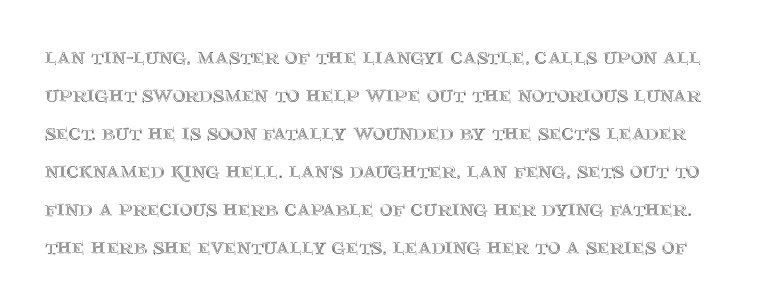
Q: Is the text italic (slanted)? A: No, it is upright.
Q: Is the text underlined? A: No.
Q: Is the spacing between letters normal or unusually wide? A: Normal.
Q: Is the spacing between lines tight, normal or loose? A: Normal.
